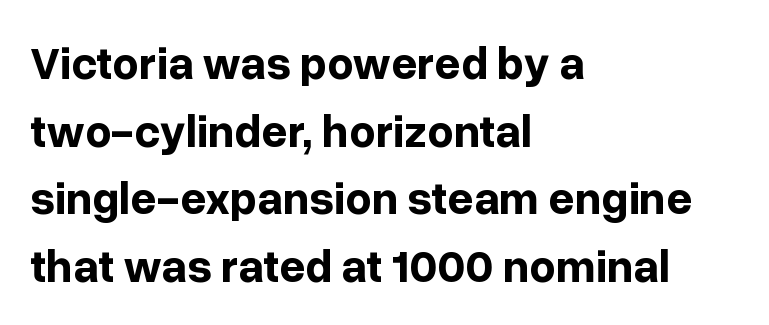
How would I describe the line gaps? Plain and ordinary. Casual observation: everything's shoved over to the left. On the weight axis this lands at bold, roughly 700. The rendering uses natural spacing where letterforms have individual widths. Spacing between characters is what you'd get straight out of the box. The letters carry no serifs — their stems end cleanly without finishing strokes.
